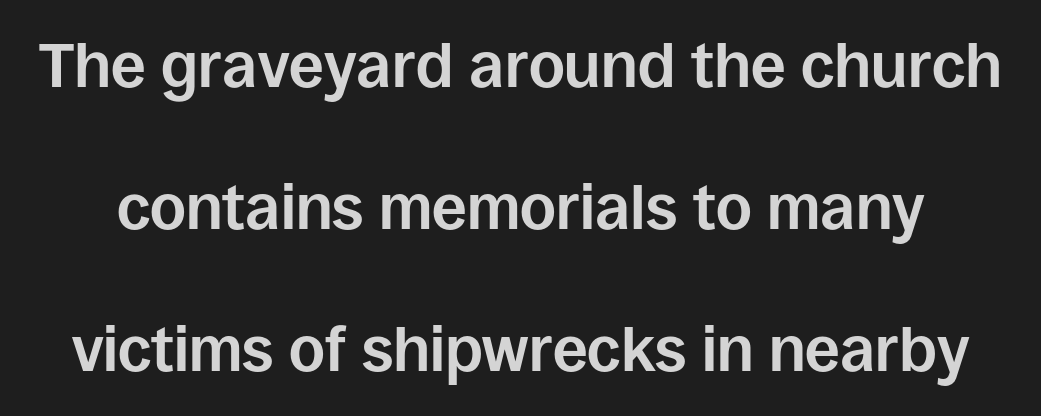
The image shows 62 px bold sans-serif type, upright; set loose line spacing (2.29x), normal letter spacing, not underlined; low stroke contrast and a large x-height.
